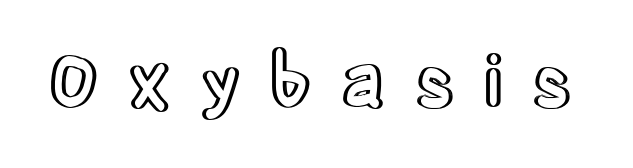
The image shows 70 px condensed type, upright; set unusually wide letter spacing (+0.42 em), not underlined; a large x-height.
